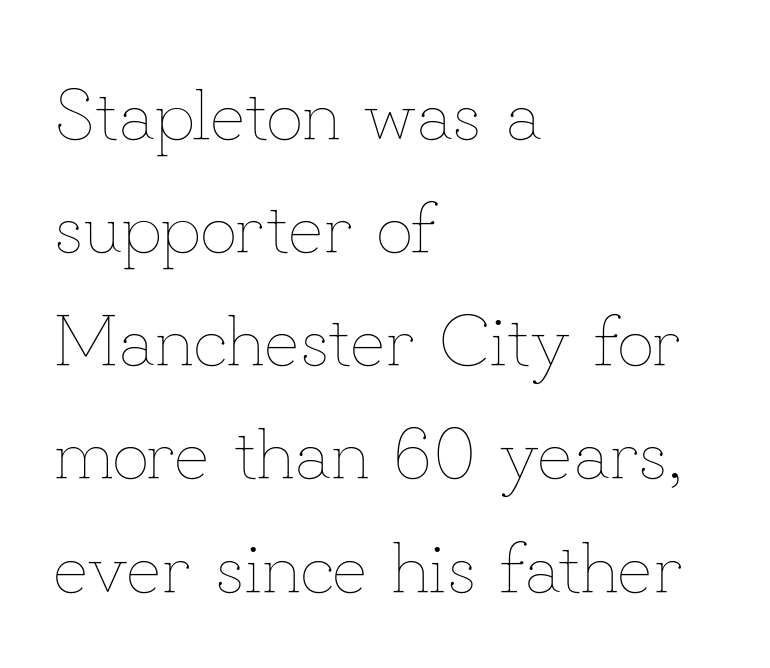
{"italic": "no", "bold": "no", "weight": "thin", "width": "normal", "stroke_contrast": "low", "x_height": "small", "monospaced": "no", "underline": "no", "align": "left", "line_spacing": "normal", "line_spacing_ratio": 1.55, "letter_spacing": "normal", "letter_spacing_em": 0.0, "glyph_px": 73}
